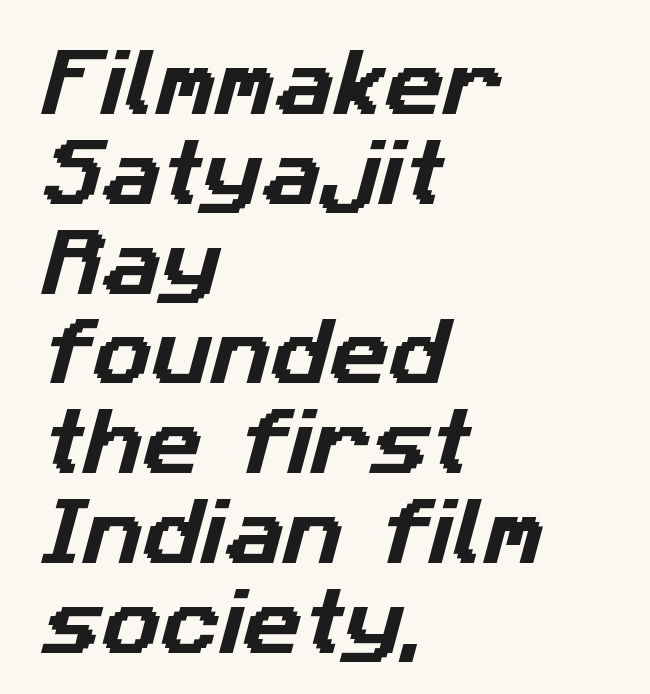
Letters rest on an invisible, unmarked baseline. Stroke terminals: plain, sans-serif. One-word summary of the alignment: left. Note the varied advance widths — an 'i' is clearly narrower than an 'm'.
